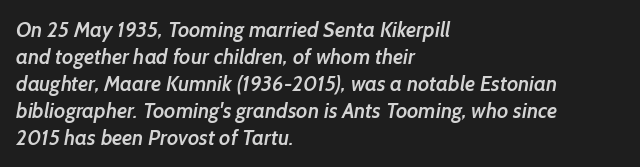
The image shows 21 px text type; set left-aligned, normal line spacing (1.28x), normal letter spacing, not underlined.
